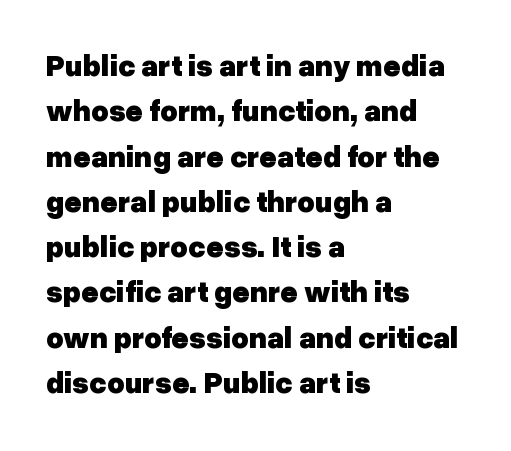
Q: Is the text bold? A: Yes.
Q: Is the text italic (slanted)? A: No, it is upright.
Q: Is the typeface a serif or a sans-serif typeface? A: Sans-serif.
Q: Is the text underlined? A: No.
Q: How is the paragraph aligned? A: Left-aligned.
Q: Is the spacing between letters normal or unusually wide? A: Normal.
Q: Is the spacing between lines tight, normal or loose? A: Normal.
Q: Width (condensed, normal, or wide)? A: Normal.
Q: Stroke contrast? A: Low.
Q: x-height? A: Medium.
Q: Monospaced? A: No.
